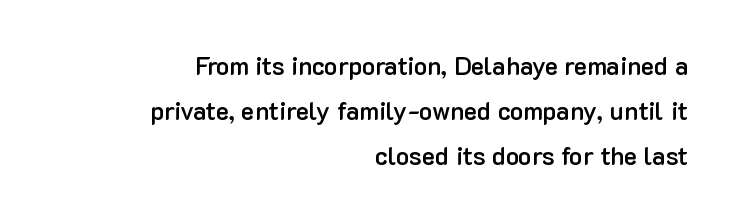
{"italic": "no", "bold": "semi", "underline": "no", "align": "right", "line_spacing_ratio": 1.8, "letter_spacing": "normal", "letter_spacing_em": 0.0, "glyph_px": 25}
